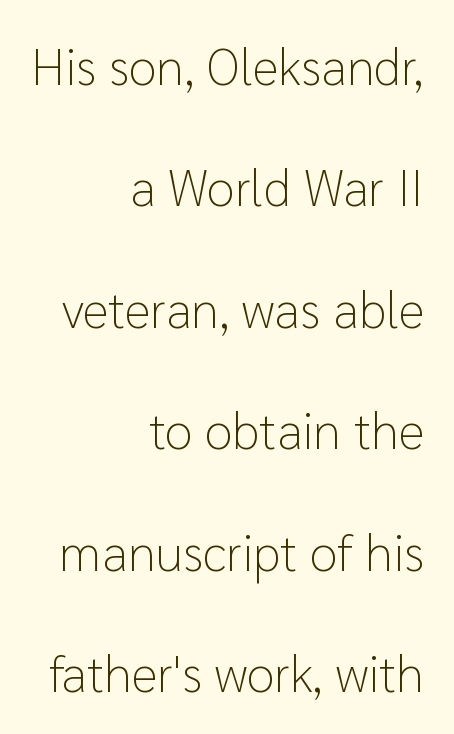
The image shows 51 px light sans-serif type, upright; set right-aligned, loose line spacing (2.38x), normal letter spacing, not underlined; low stroke contrast and a medium x-height.
